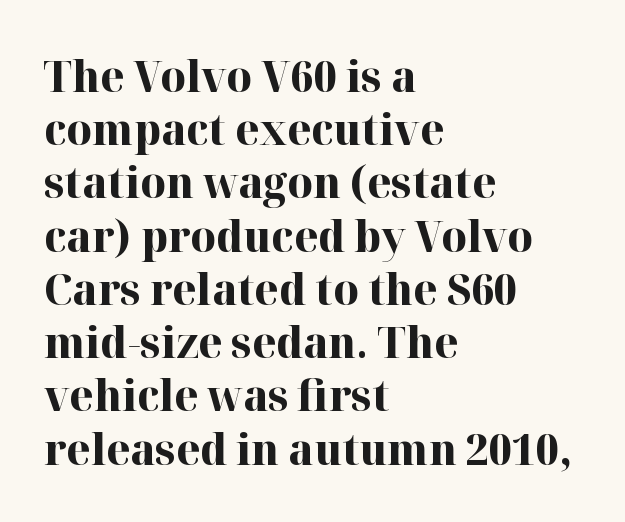
Caption: standard tracking, unaltered. Is this a fixed-width face? No — the glyphs have proportional, varying widths. Check where the strokes stop: tiny serifs finish them off. Plain, unruled lines of type. Posture: straight, roman, zero tilt.
